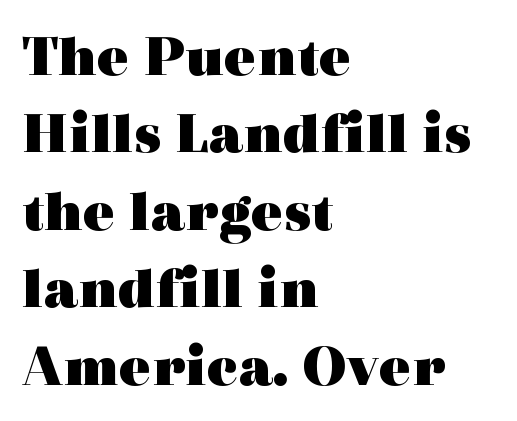
{"serif": "yes", "italic": "no", "bold": "yes", "weight": "heavy", "width": "wide", "x_height": "medium", "monospaced": "no", "underline": "no", "align": "left", "line_spacing": "normal", "line_spacing_ratio": 1.29, "letter_spacing": "normal", "letter_spacing_em": 0.0, "glyph_px": 60}
